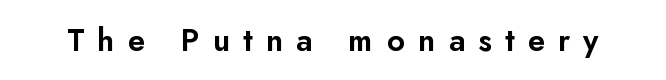
The image shows 31 px sans-serif type, upright; set unusually wide letter spacing (+0.43 em), not underlined; low stroke contrast and a small x-height.
